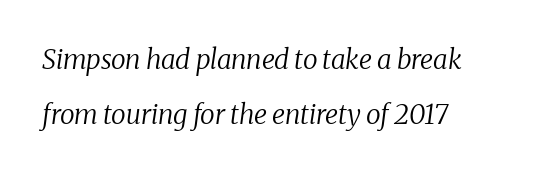
Q: Is the text bold? A: No.
Q: Is the text italic (slanted)? A: Yes, it leans right by about 8 degrees.
Q: Is the text underlined? A: No.
Q: How is the paragraph aligned? A: Left-aligned.
Q: Is the spacing between letters normal or unusually wide? A: Normal.
Q: Is the spacing between lines tight, normal or loose? A: Loose.
